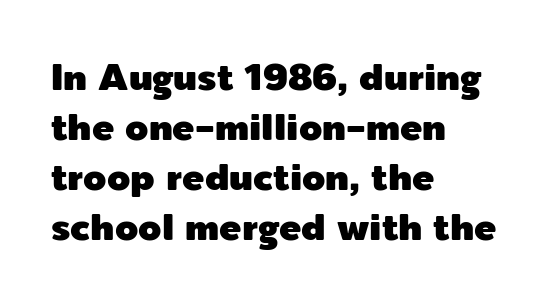
Q: Is the text italic (slanted)? A: No, it is upright.
Q: Is the typeface a serif or a sans-serif typeface? A: Sans-serif.
Q: Is the text underlined? A: No.
Q: How is the paragraph aligned? A: Left-aligned.
Q: Is the spacing between letters normal or unusually wide? A: Normal.
Q: Is the spacing between lines tight, normal or loose? A: Normal.
Q: Width (condensed, normal, or wide)? A: Normal.
Q: x-height? A: Medium.
Q: Monospaced? A: No.
